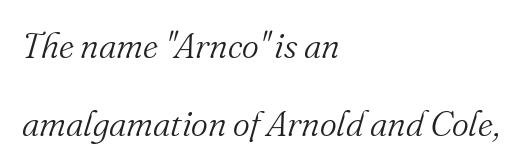
The image shows 36 px light serif type, italic (leaning right); set left-aligned, loose line spacing (2.16x), normal letter spacing, not underlined; medium stroke contrast and a small x-height.
